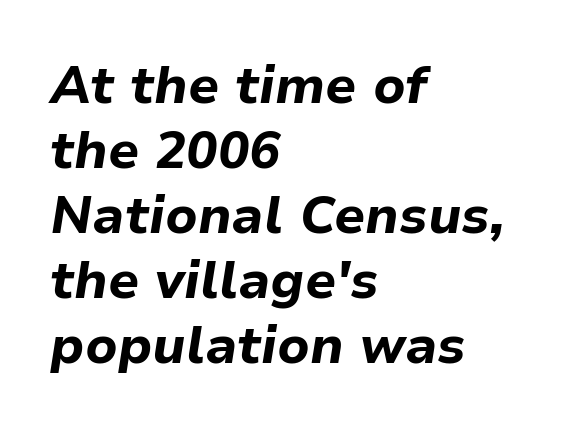
The image shows 52 px bold type, italic (leaning right); set left-aligned, normal line spacing (1.25x), normal letter spacing, not underlined; low stroke contrast and a medium x-height.
